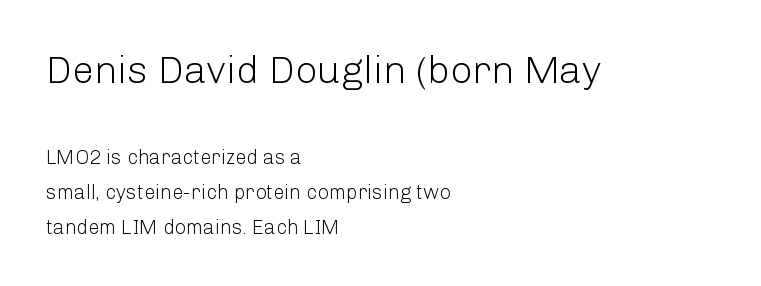
The image shows 39 px light sans-serif type, upright; set left-aligned, line spacing 1.75x, normal letter spacing, not underlined; the first (top) block is 1.95x larger; low stroke contrast and a medium x-height.
